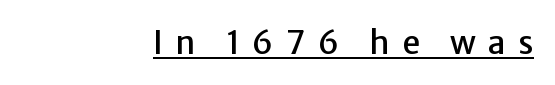
Q: Is the text italic (slanted)? A: No, it is upright.
Q: Is the typeface a serif or a sans-serif typeface? A: Sans-serif.
Q: Is the text underlined? A: Yes.
Q: How is the paragraph aligned? A: Right-aligned.
Q: Is the spacing between letters normal or unusually wide? A: Unusually wide.
Q: Width (condensed, normal, or wide)? A: Normal.
Q: Stroke contrast? A: Low.
Q: x-height? A: Medium.
Q: Monospaced? A: No.
